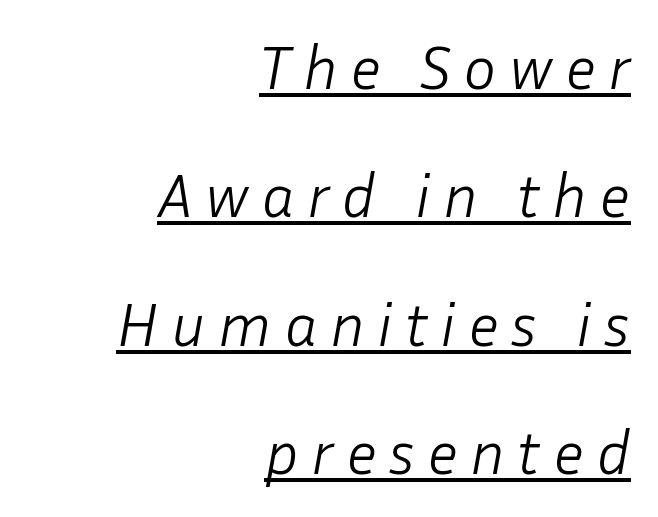
Q: Is the text bold? A: No.
Q: Is the text italic (slanted)? A: Yes, it leans right by about 10 degrees.
Q: Is the text underlined? A: Yes.
Q: How is the paragraph aligned? A: Right-aligned.
Q: Is the spacing between letters normal or unusually wide? A: Unusually wide.
Q: Is the spacing between lines tight, normal or loose? A: Loose.
Q: Width (condensed, normal, or wide)? A: Normal.
Q: Stroke contrast? A: Low.
Q: x-height? A: Medium.
Q: Monospaced? A: No.
